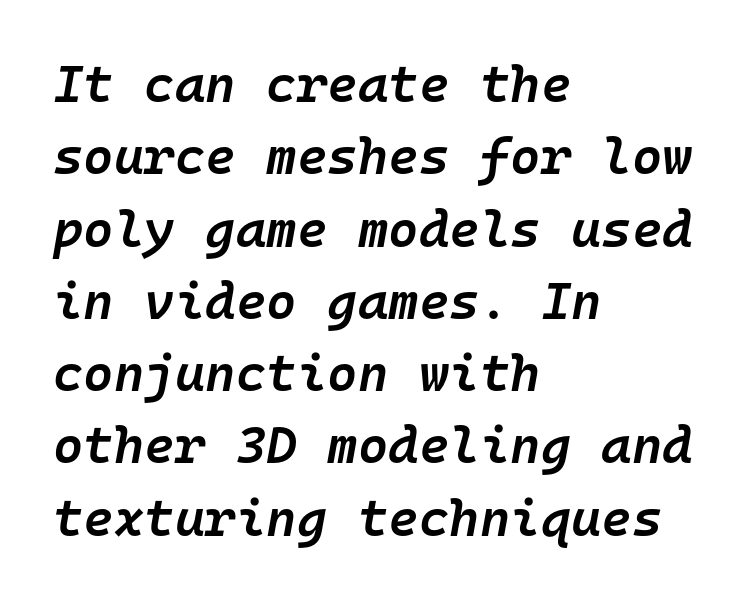
Q: Is the text bold? A: Semi-bold.
Q: Is the text italic (slanted)? A: Yes, it leans right by about 10 degrees.
Q: Is the text underlined? A: No.
Q: How is the paragraph aligned? A: Left-aligned.
Q: Is the spacing between letters normal or unusually wide? A: Normal.
Q: Is the spacing between lines tight, normal or loose? A: Normal.
Q: Width (condensed, normal, or wide)? A: Normal.
Q: Stroke contrast? A: Low.
Q: x-height? A: Medium.
Q: Monospaced? A: Yes.
